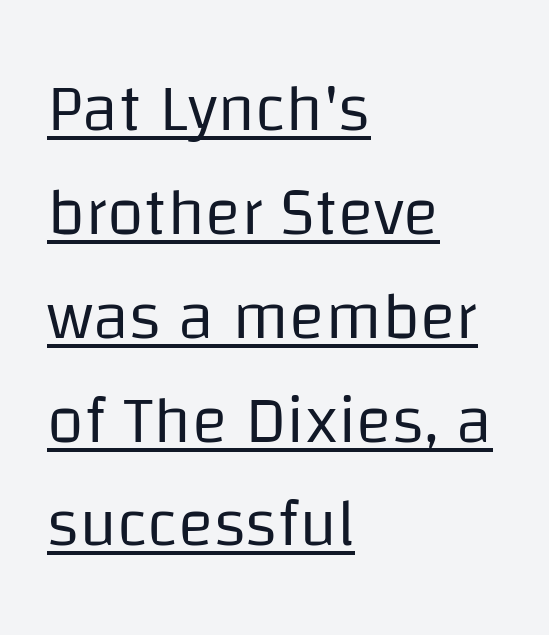
Q: Is the text bold? A: No.
Q: Is the text italic (slanted)? A: No, it is upright.
Q: Is the typeface a serif or a sans-serif typeface? A: Sans-serif.
Q: Is the text underlined? A: Yes.
Q: How is the paragraph aligned? A: Left-aligned.
Q: Is the spacing between letters normal or unusually wide? A: Normal.
Q: Is the spacing between lines tight, normal or loose? A: Normal.
Q: Width (condensed, normal, or wide)? A: Normal.
Q: Stroke contrast? A: Low.
Q: x-height? A: Large.
Q: Monospaced? A: No.
